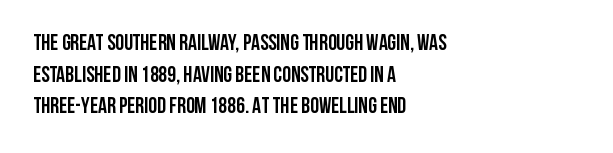
{"italic": "no", "bold": "yes", "underline": "no", "align": "left", "line_spacing": "normal", "line_spacing_ratio": 1.44, "letter_spacing": "normal", "letter_spacing_em": 0.0, "glyph_px": 22}
